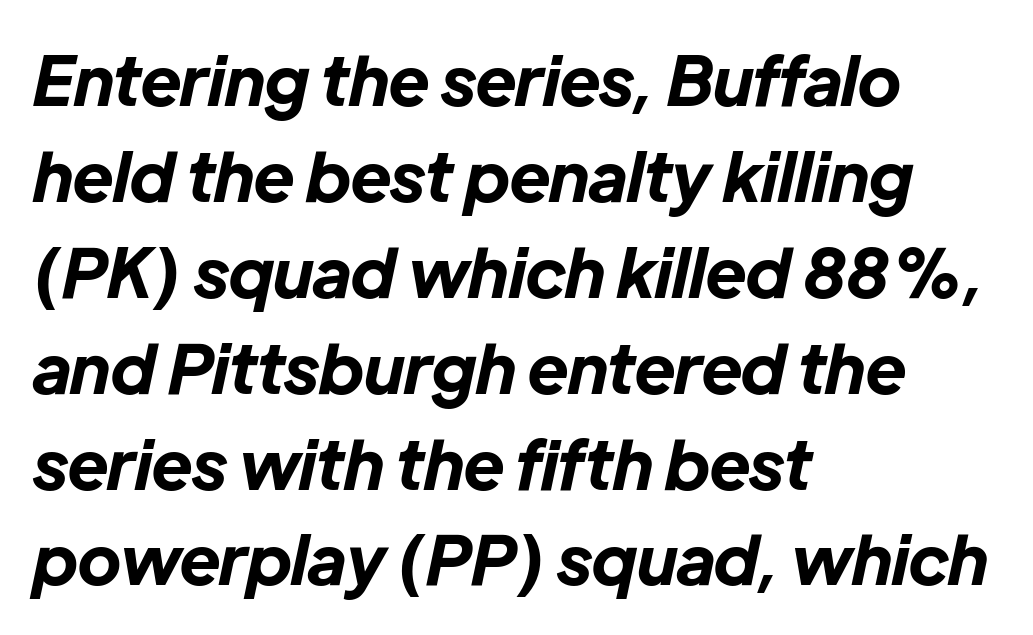
Q: Is the text bold? A: Yes.
Q: Is the text italic (slanted)? A: Yes, it leans right by about 12 degrees.
Q: Is the text underlined? A: No.
Q: How is the paragraph aligned? A: Left-aligned.
Q: Is the spacing between letters normal or unusually wide? A: Normal.
Q: Is the spacing between lines tight, normal or loose? A: Normal.
Q: Width (condensed, normal, or wide)? A: Normal.
Q: Stroke contrast? A: Low.
Q: x-height? A: Medium.
Q: Monospaced? A: No.
